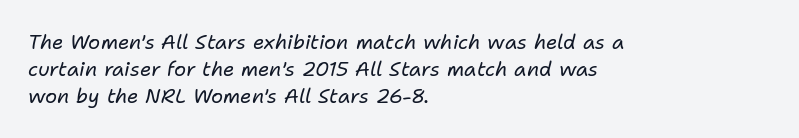
The image shows 20 px text type, italic (leaning right); set left-aligned, normal line spacing (1.34x), normal letter spacing, not underlined.
